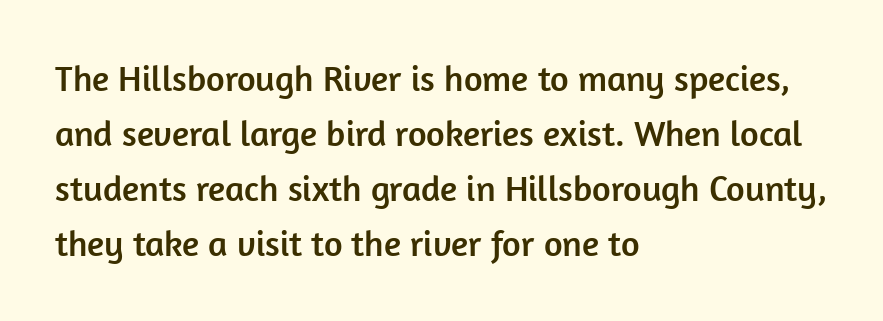
{"serif": "no", "italic": "no", "width": "normal", "stroke_contrast": "low", "x_height": "medium", "monospaced": "no", "underline": "no", "align": "left", "line_spacing": "normal", "line_spacing_ratio": 1.53, "letter_spacing": "normal", "letter_spacing_em": 0.0, "glyph_px": 36}
